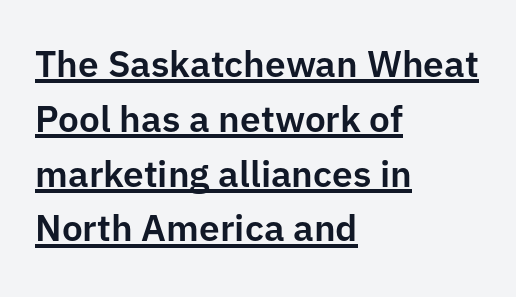
Q: Is the text italic (slanted)? A: No, it is upright.
Q: Is the typeface a serif or a sans-serif typeface? A: Sans-serif.
Q: Is the text underlined? A: Yes.
Q: How is the paragraph aligned? A: Left-aligned.
Q: Is the spacing between letters normal or unusually wide? A: Normal.
Q: Is the spacing between lines tight, normal or loose? A: Normal.
Q: Width (condensed, normal, or wide)? A: Normal.
Q: Stroke contrast? A: Low.
Q: x-height? A: Medium.
Q: Monospaced? A: No.
